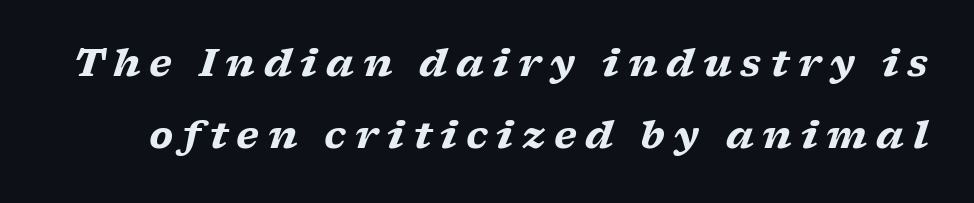
The image shows 38 px heavy, wide serif type, italic (leaning right); set line spacing 1.89x, unusually wide letter spacing (+0.23 em), not underlined; low stroke contrast and a medium x-height.
